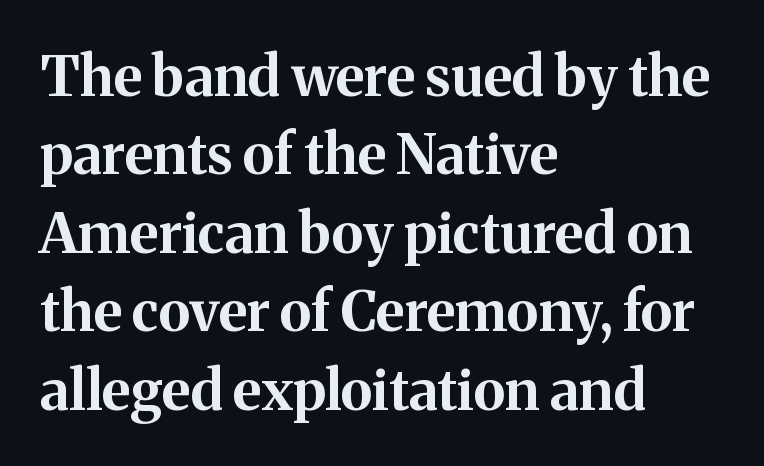
{"serif": "yes", "italic": "no", "bold": "yes", "weight": "bold", "width": "normal", "stroke_contrast": "medium", "x_height": "medium", "monospaced": "no", "underline": "no", "align": "left", "line_spacing": "normal", "line_spacing_ratio": 1.4, "letter_spacing": "normal", "letter_spacing_em": 0.0, "glyph_px": 56}
